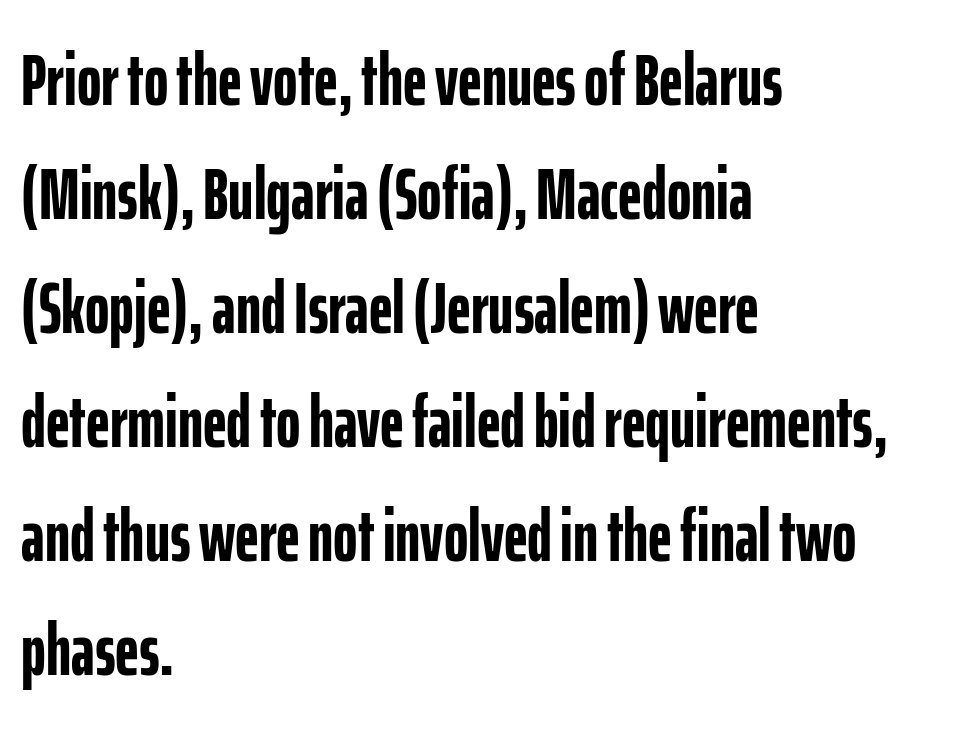
{"serif": "no", "italic": "no", "bold": "yes", "weight": "semibold", "width": "condensed", "stroke_contrast": "low", "x_height": "medium", "monospaced": "no", "underline": "no", "align": "left", "line_spacing": "normal", "line_spacing_ratio": 1.54, "letter_spacing": "normal", "letter_spacing_em": 0.0, "glyph_px": 74}
